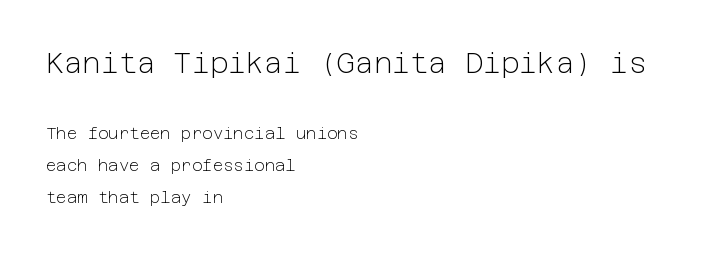
Q: Is the text bold? A: No.
Q: Is the text italic (slanted)? A: No, it is upright.
Q: Is the typeface a serif or a sans-serif typeface? A: Sans-serif.
Q: Is the text underlined? A: No.
Q: How is the paragraph aligned? A: Left-aligned.
Q: Is the spacing between letters normal or unusually wide? A: Normal.
Q: Is the spacing between lines tight, normal or loose? A: Loose.
Q: Which block of text is set in a larger size, the first (top) or the second (bottom)? A: The first (top) one.
Q: Width (condensed, normal, or wide)? A: Normal.
Q: Stroke contrast? A: Low.
Q: x-height? A: Medium.
